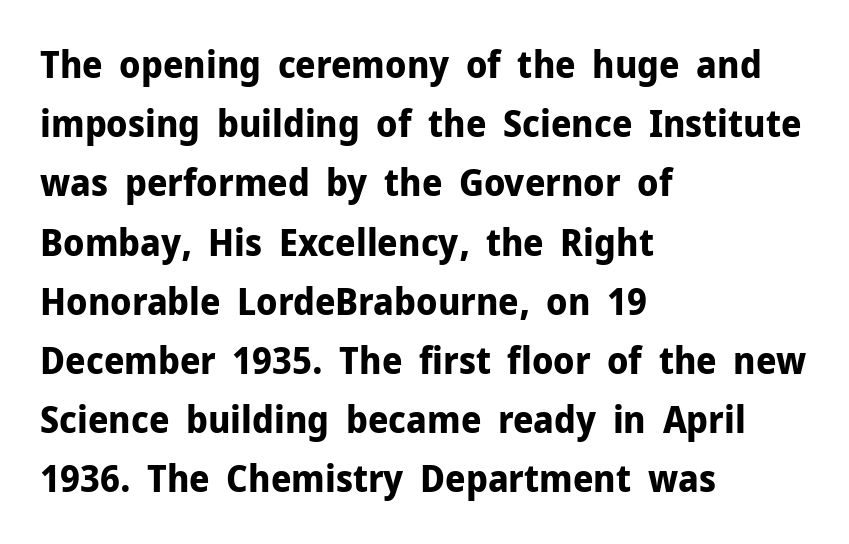
The image shows 37 px bold sans-serif type, upright; set left-aligned, normal line spacing (1.6x), normal letter spacing, not underlined; low stroke contrast and a medium x-height.
